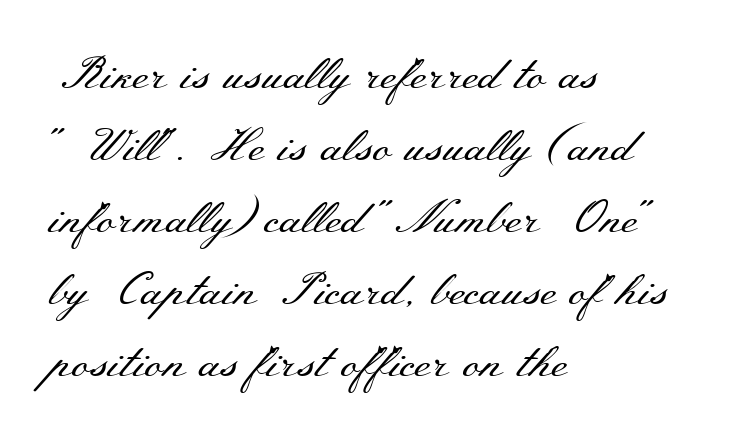
Q: Is the text bold? A: No.
Q: Is the text italic (slanted)? A: Yes.
Q: Is the typeface a serif or a sans-serif typeface? A: Serif.
Q: Is the text underlined? A: No.
Q: How is the paragraph aligned? A: Left-aligned.
Q: Is the spacing between letters normal or unusually wide? A: Normal.
Q: Is the spacing between lines tight, normal or loose? A: Normal.
Q: Width (condensed, normal, or wide)? A: Wide.
Q: Stroke contrast? A: Medium.
Q: x-height? A: Small.
Q: Monospaced? A: No.
